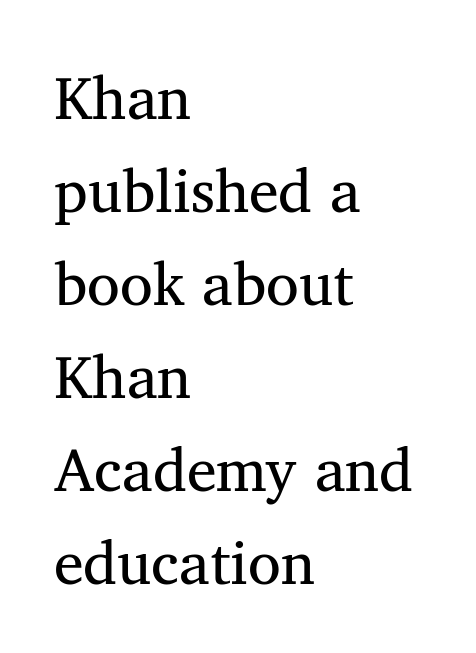
{"serif": "yes", "italic": "no", "bold": "no", "weight": "regular", "width": "normal", "stroke_contrast": "medium", "x_height": "medium", "monospaced": "no", "underline": "no", "align": "left", "line_spacing": "normal", "line_spacing_ratio": 1.55, "letter_spacing": "normal", "letter_spacing_em": 0.0, "glyph_px": 60}
